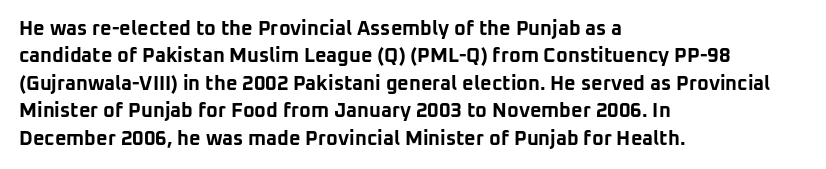
The image shows 20 px bold type, upright; set left-aligned, normal line spacing (1.37x), normal letter spacing, not underlined.
